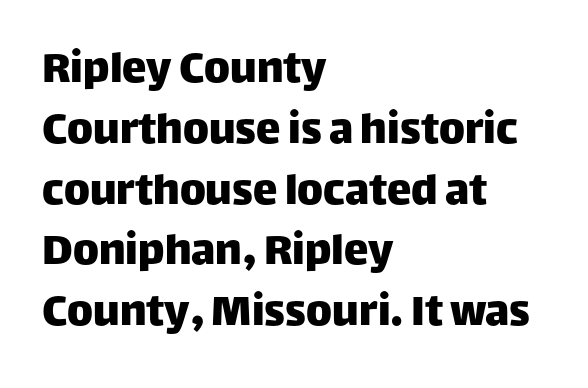
Q: Is the text italic (slanted)? A: No, it is upright.
Q: Is the typeface a serif or a sans-serif typeface? A: Sans-serif.
Q: Is the text underlined? A: No.
Q: How is the paragraph aligned? A: Left-aligned.
Q: Is the spacing between letters normal or unusually wide? A: Normal.
Q: Width (condensed, normal, or wide)? A: Normal.
Q: Stroke contrast? A: Low.
Q: x-height? A: Large.
Q: Monospaced? A: No.
